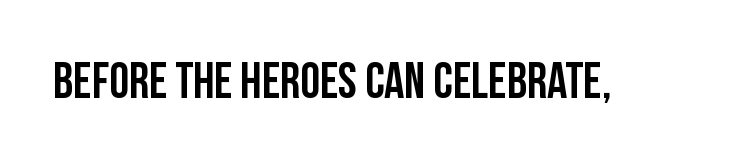
The image shows 50 px condensed sans-serif type, upright; set normal letter spacing, not underlined; low stroke contrast and a large x-height.
